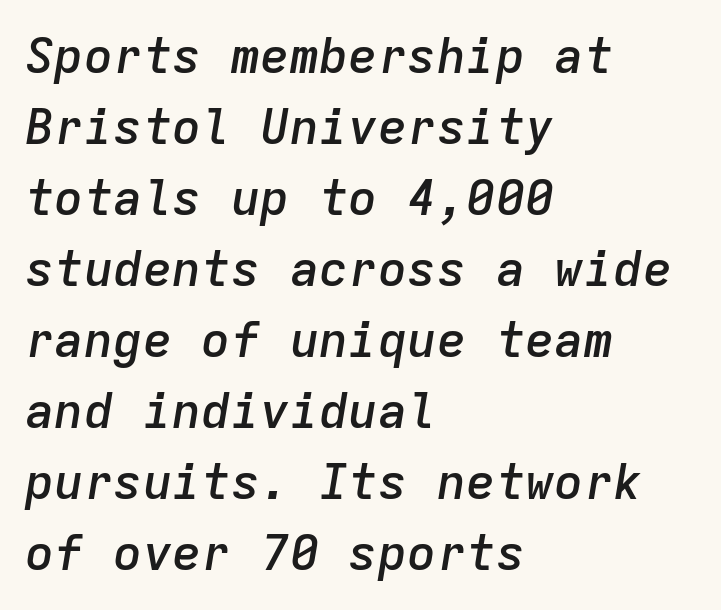
Q: Is the text bold? A: Semi-bold.
Q: Is the text italic (slanted)? A: Yes, it leans right by about 9 degrees.
Q: Is the text underlined? A: No.
Q: How is the paragraph aligned? A: Left-aligned.
Q: Is the spacing between letters normal or unusually wide? A: Normal.
Q: Is the spacing between lines tight, normal or loose? A: Normal.
Q: Width (condensed, normal, or wide)? A: Normal.
Q: Stroke contrast? A: Low.
Q: x-height? A: Medium.
Q: Monospaced? A: Yes.
